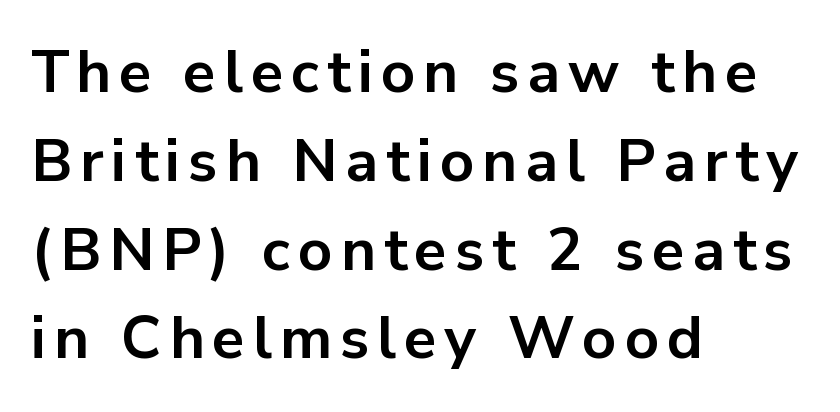
The image shows 60 px bold sans-serif type, upright; set left-aligned, normal line spacing (1.48x), not underlined; low stroke contrast and a medium x-height.
